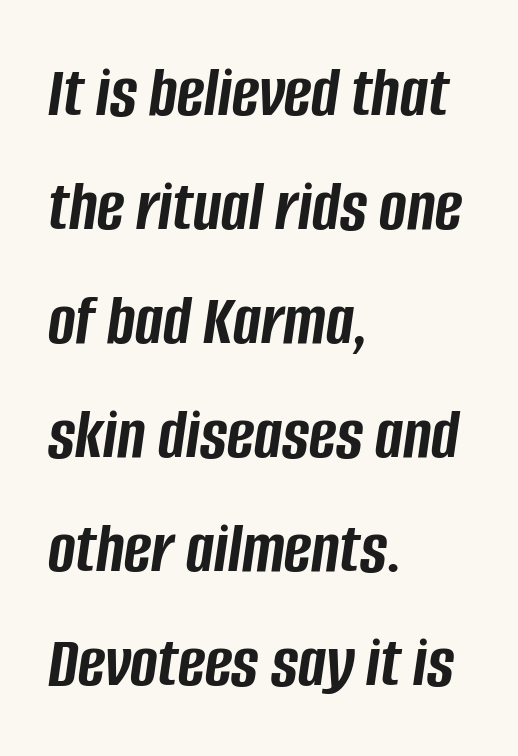
{"italic": "yes", "lean": "right", "slant_degrees": 8, "bold": "yes", "weight": "semibold", "width": "condensed", "stroke_contrast": "low", "x_height": "large", "monospaced": "no", "underline": "no", "align": "left", "line_spacing": "normal", "line_spacing_ratio": 1.54, "letter_spacing": "normal", "letter_spacing_em": 0.0, "glyph_px": 74}
